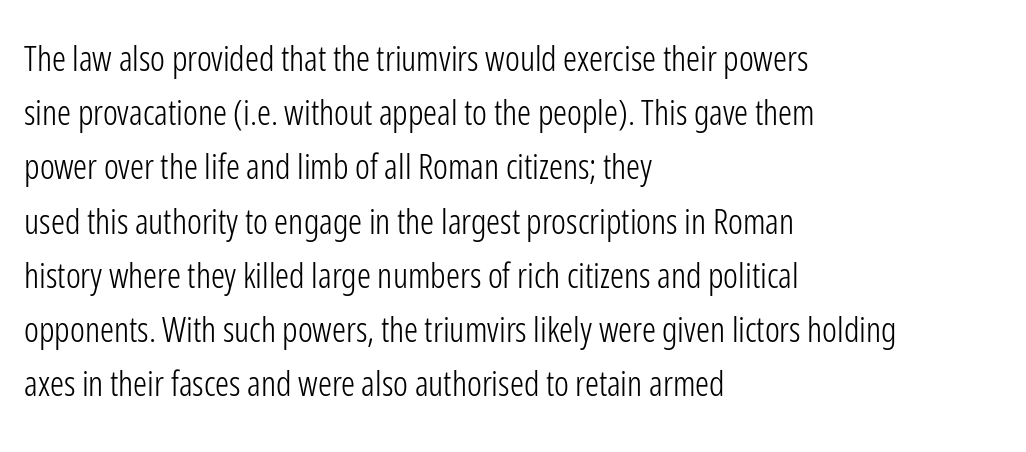
{"serif": "no", "italic": "no", "bold": "no", "weight": "light", "width": "condensed", "stroke_contrast": "low", "x_height": "medium", "monospaced": "no", "underline": "no", "align": "left", "line_spacing": "normal", "line_spacing_ratio": 1.55, "letter_spacing": "normal", "letter_spacing_em": 0.0, "glyph_px": 35}
